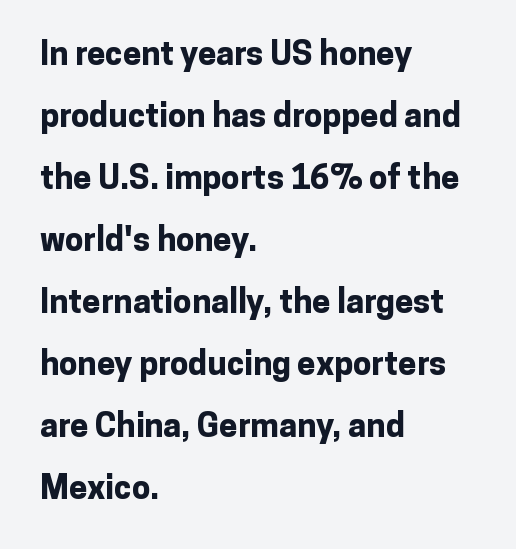
{"serif": "no", "italic": "no", "bold": "yes", "weight": "bold", "width": "normal", "stroke_contrast": "low", "x_height": "medium", "monospaced": "no", "underline": "no", "align": "left", "line_spacing_ratio": 1.88, "letter_spacing": "normal", "letter_spacing_em": 0.0, "glyph_px": 33}
